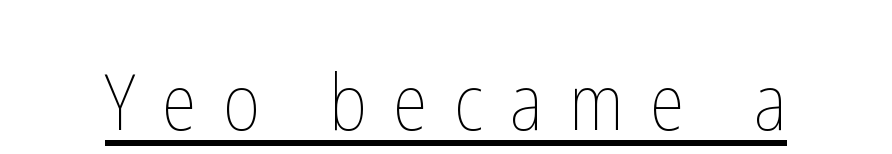
Q: Is the text bold? A: No.
Q: Is the text italic (slanted)? A: No, it is upright.
Q: Is the text underlined? A: Yes.
Q: Is the spacing between letters normal or unusually wide? A: Unusually wide.
Q: Width (condensed, normal, or wide)? A: Condensed.
Q: Stroke contrast? A: Low.
Q: x-height? A: Medium.
Q: Monospaced? A: No.
